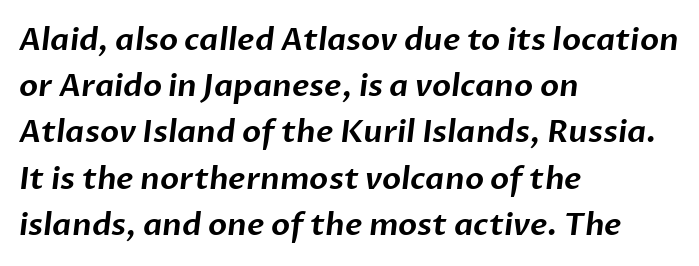
Default kerning and tracking; the words read as compact shapes. The rendering anchors every line to the left-hand side. The foot of each line stays bare and open. The typeface chosen for these lines omits serifs. If you measured baseline to baseline, you'd find a middling distance.
